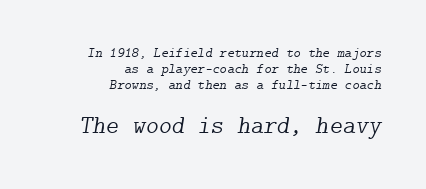
Scale increases going downward across the two blocks. The rendering applies a slant to the glyphs. Where is the straight margin? On the right. Caption: standard tracking, unaltered. The passage shown stacks its lines with hardly any gap.
